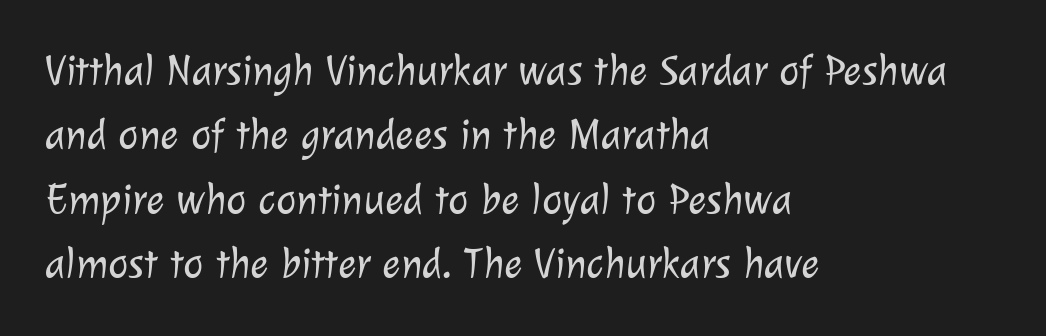
Q: Is the text bold? A: No.
Q: Is the typeface a serif or a sans-serif typeface? A: Sans-serif.
Q: Is the text underlined? A: No.
Q: How is the paragraph aligned? A: Left-aligned.
Q: Is the spacing between letters normal or unusually wide? A: Normal.
Q: Is the spacing between lines tight, normal or loose? A: Normal.
Q: Width (condensed, normal, or wide)? A: Normal.
Q: Stroke contrast? A: Low.
Q: x-height? A: Medium.
Q: Monospaced? A: No.
